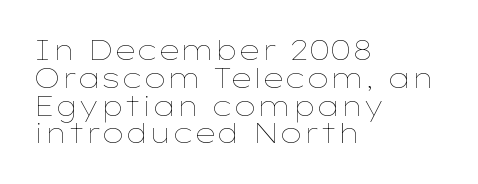
{"italic": "no", "bold": "no", "underline": "no", "align": "left", "line_spacing": "tight", "line_spacing_ratio": 1.03, "letter_spacing": "normal", "letter_spacing_em": 0.0, "glyph_px": 27}
